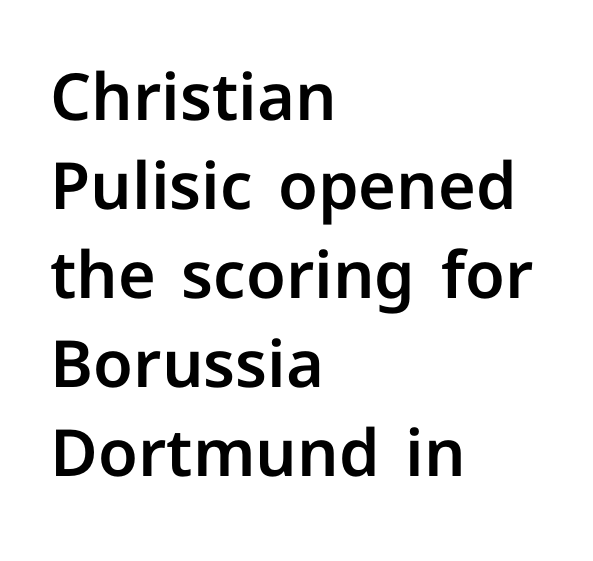
Q: Is the text italic (slanted)? A: No, it is upright.
Q: Is the typeface a serif or a sans-serif typeface? A: Sans-serif.
Q: Is the text underlined? A: No.
Q: How is the paragraph aligned? A: Left-aligned.
Q: Is the spacing between letters normal or unusually wide? A: Normal.
Q: Is the spacing between lines tight, normal or loose? A: Normal.
Q: Width (condensed, normal, or wide)? A: Normal.
Q: Stroke contrast? A: Low.
Q: x-height? A: Medium.
Q: Monospaced? A: No.
